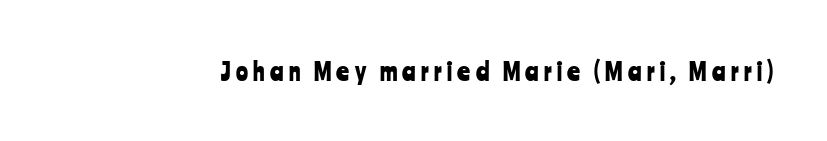
Q: Is the text italic (slanted)? A: No, it is upright.
Q: Is the text underlined? A: No.
Q: Is the spacing between letters normal or unusually wide? A: Unusually wide.
